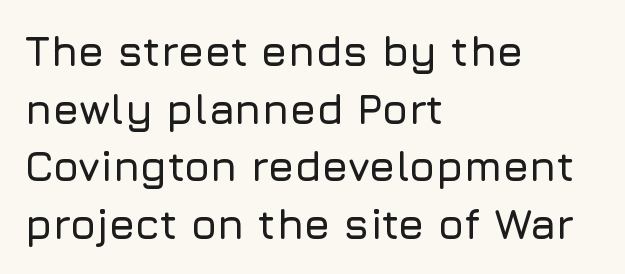
Q: Is the text italic (slanted)? A: No, it is upright.
Q: Is the typeface a serif or a sans-serif typeface? A: Sans-serif.
Q: Is the text underlined? A: No.
Q: How is the paragraph aligned? A: Left-aligned.
Q: Is the spacing between letters normal or unusually wide? A: Normal.
Q: Is the spacing between lines tight, normal or loose? A: Normal.
Q: Width (condensed, normal, or wide)? A: Normal.
Q: Stroke contrast? A: Low.
Q: x-height? A: Medium.
Q: Monospaced? A: No.
